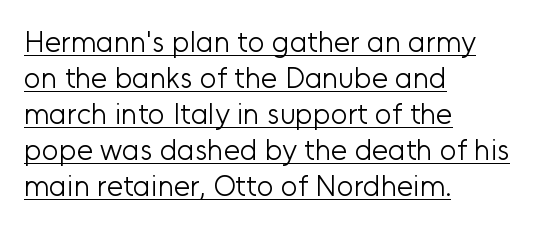
Letter spacing: default. Weight: regular or lighter. If you drew a line through each stem, it would be perfectly vertical. These lines are rendered in a variable-pitch font. The ragged edge is on the right, which tells us the setting is flush left.
